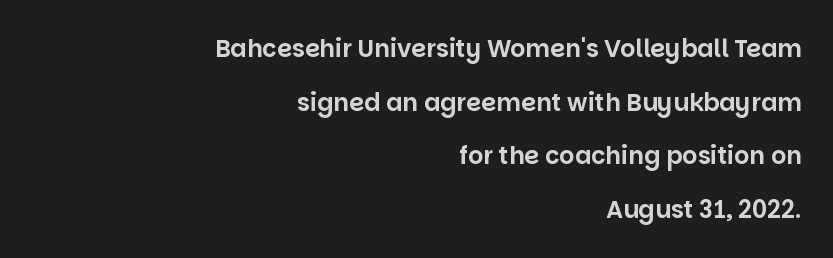
{"italic": "no", "underline": "no", "align": "right", "line_spacing": "loose", "line_spacing_ratio": 2.23, "letter_spacing": "normal", "letter_spacing_em": 0.0, "glyph_px": 24}
